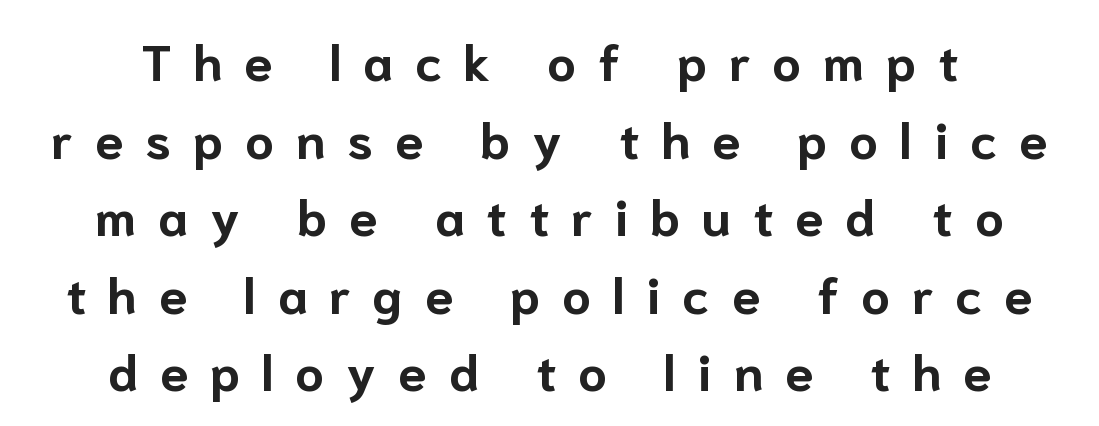
{"serif": "no", "italic": "no", "bold": "yes", "weight": "bold", "width": "normal", "stroke_contrast": "low", "x_height": "medium", "monospaced": "no", "underline": "no", "align": "center", "line_spacing": "normal", "line_spacing_ratio": 1.52, "letter_spacing": "wide", "letter_spacing_em": 0.43, "glyph_px": 51}
